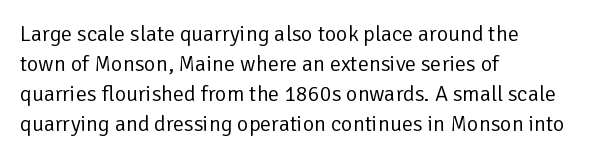
Q: Is the text bold? A: No.
Q: Is the text italic (slanted)? A: No, it is upright.
Q: Is the text underlined? A: No.
Q: How is the paragraph aligned? A: Left-aligned.
Q: Is the spacing between letters normal or unusually wide? A: Normal.
Q: Is the spacing between lines tight, normal or loose? A: Normal.
